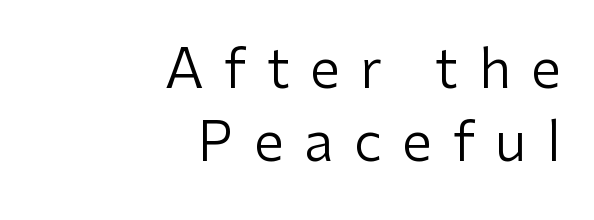
The image shows 54 px regular-weight sans-serif type, upright; set right-aligned, normal line spacing (1.35x), unusually wide letter spacing (+0.38 em), not underlined; low stroke contrast and a medium x-height.
